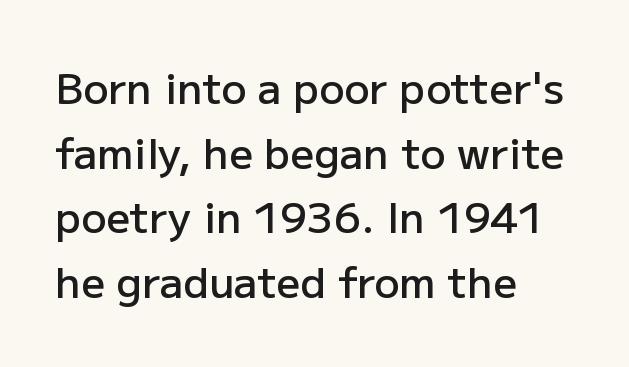
The lines sit at an ordinary, default distance from one another. This rendering leaves character spacing at its baseline value. In terms of letterform style, serifs are entirely absent. The lines are quadded left.
